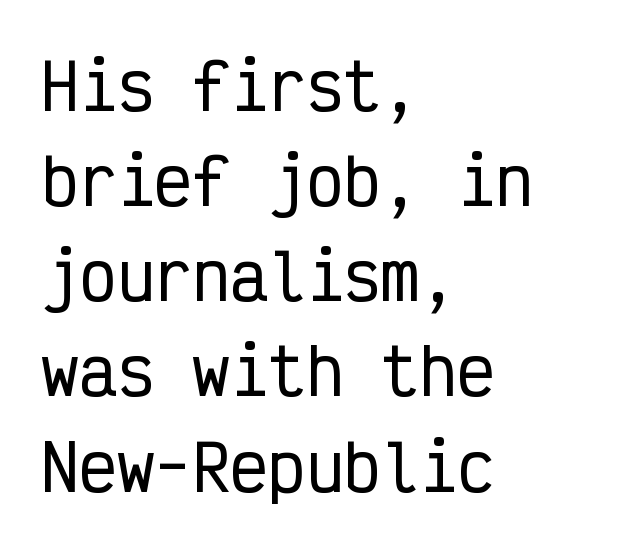
The image shows 63 px condensed sans-serif type, upright, monospaced; set left-aligned, normal line spacing (1.51x), normal letter spacing, not underlined; low stroke contrast and a medium x-height.
